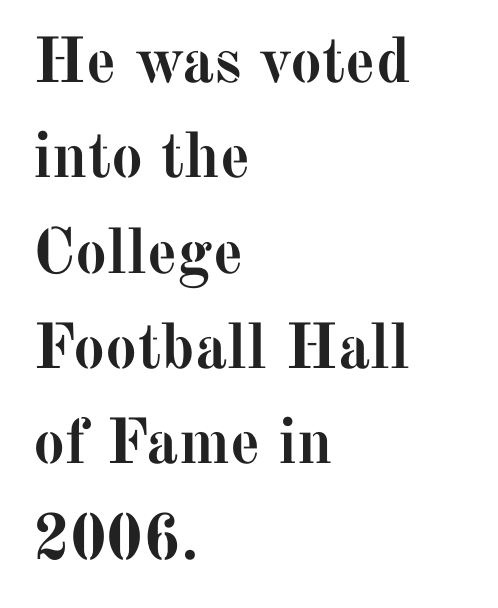
Tall strokes in this sample are plumb rather than angled. The type family on display is of the serif kind. Rows of type keep a routine distance in the vertical direction. A classic flush-left, rag-right setting is used for this passage.
